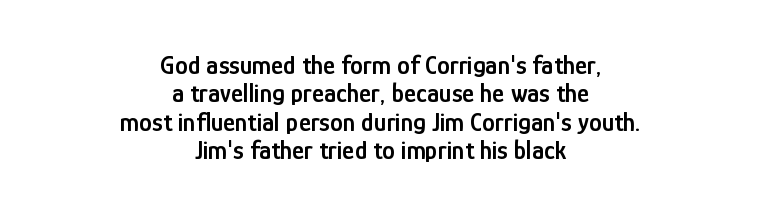
{"italic": "no", "bold": "semi", "underline": "no", "align": "center", "line_spacing": "tight", "line_spacing_ratio": 1.09, "letter_spacing": "normal", "letter_spacing_em": 0.0, "glyph_px": 26}
